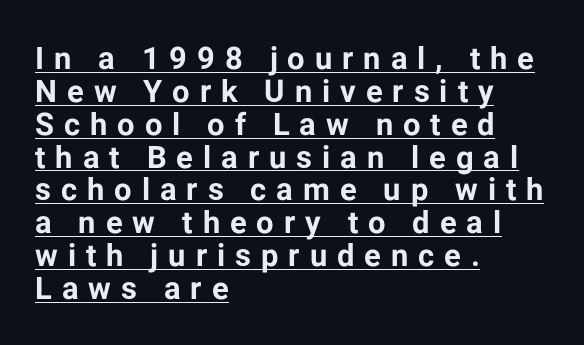
{"serif": "no", "italic": "no", "bold": "yes", "weight": "bold", "width": "normal", "stroke_contrast": "low", "x_height": "medium", "monospaced": "no", "underline": "yes", "align": "left", "line_spacing": "tight", "line_spacing_ratio": 1.06, "letter_spacing": "wide", "letter_spacing_em": 0.32, "glyph_px": 31}
